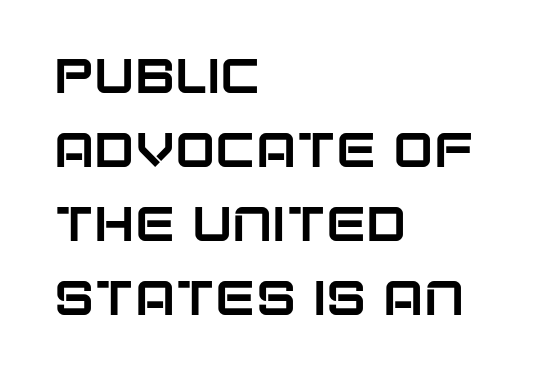
The face used here is proportionally spaced, like ordinary book or web type. Unlike italic type, these characters show no tilt at all. Regarding serifs, this sample does without them. The rows are spaced the way most documents space them. You could call the tracking neutral — neither tight nor loose.
